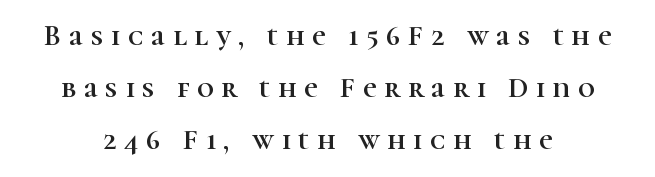
{"serif": "yes", "italic": "no", "width": "normal", "stroke_contrast": "high", "x_height": "medium", "monospaced": "no", "underline": "no", "line_spacing_ratio": 1.8, "letter_spacing": "wide", "letter_spacing_em": 0.27, "glyph_px": 29}
